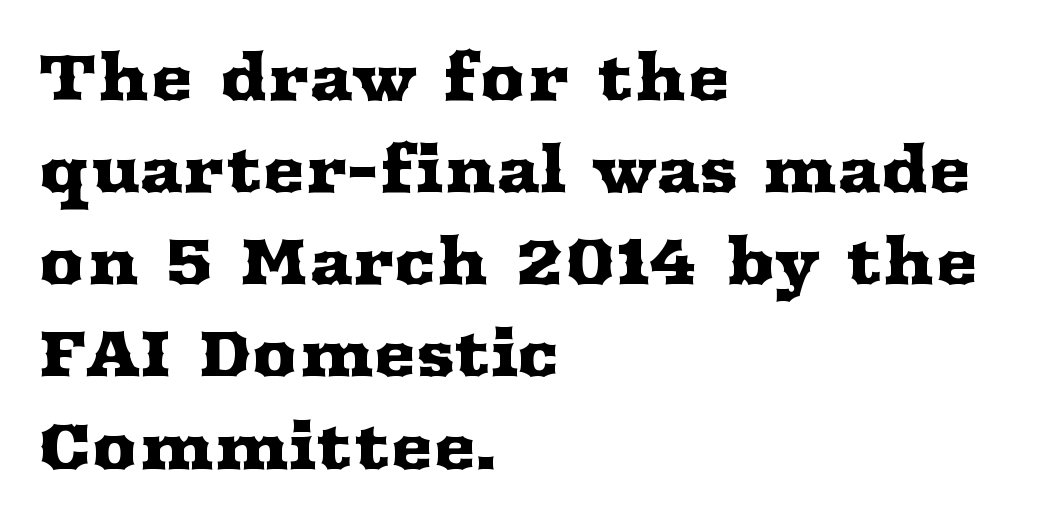
The image shows 64 px wide serif type, upright; set left-aligned, normal line spacing (1.44x), normal letter spacing, not underlined; medium stroke contrast and a medium x-height.
